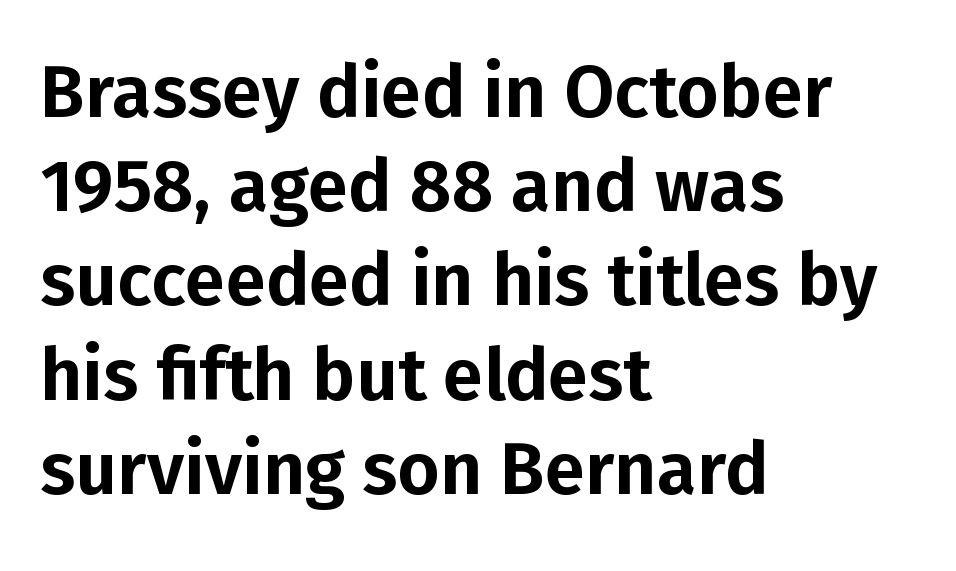
The type family on display is of the sans-serif kind. The letterforms sit shoulder to shoulder at normal distance. The block of text has a typical density, with ordinary space between rows. This is roman type, the default non-slanted kind. Character widths vary here, with narrow letters taking less room than wide ones.
